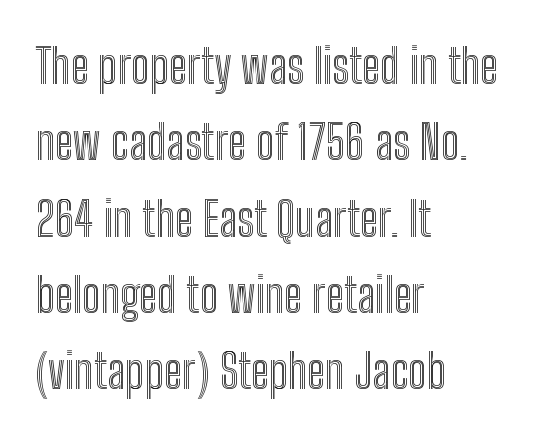
Here the designer chose a conventional face with non-uniform glyph widths. In terms of leading, this rendering sits right in the middle. One-word summary of the alignment: left. Check the space under the baseline: it is left empty. Look at the tracking — it's just the regular setting, nothing added.
